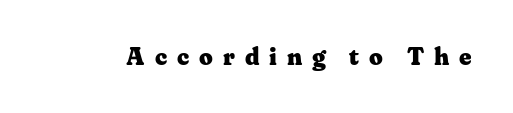
Clear beneath every line of the passage. The rendering uses a bold face; every stroke is thick and dark. Every stem runs plumb, perpendicular to the baseline. The line texture is sparse and dotted thanks to wide tracking.
